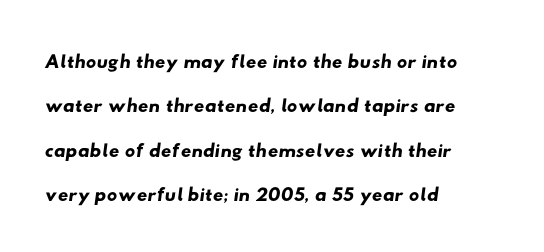
{"serif": "no", "width": "wide", "stroke_contrast": "low", "x_height": "small", "monospaced": "no", "underline": "no", "align": "left", "line_spacing": "normal", "line_spacing_ratio": 1.53, "letter_spacing": "normal", "letter_spacing_em": 0.0, "glyph_px": 29}
